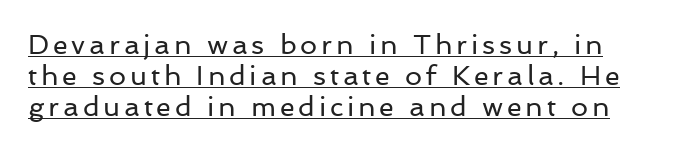
Q: Is the text bold? A: No.
Q: Is the text italic (slanted)? A: No, it is upright.
Q: Is the text underlined? A: Yes.
Q: Is the spacing between lines tight, normal or loose? A: Tight.
